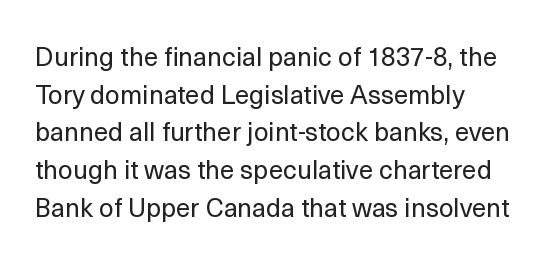
This sample is left-justified, so line endings fall wherever the words run out. Short note: letters normally spaced. These lines were composed using upright roman letters. Nothing heavy about these letters — not bold at all. The glyphs are unaccompanied by any horizontal stroke below them. Quick note: interline space is typical.
